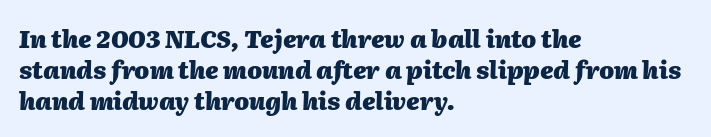
The text block is weighted toward the left margin, trailing off unevenly rightward. The block of text has a typical density, with ordinary space between rows. The face used here has a pronounced slope to its letters. Compared with an ordinary text face, these strokes are far heavier — a full bold.
